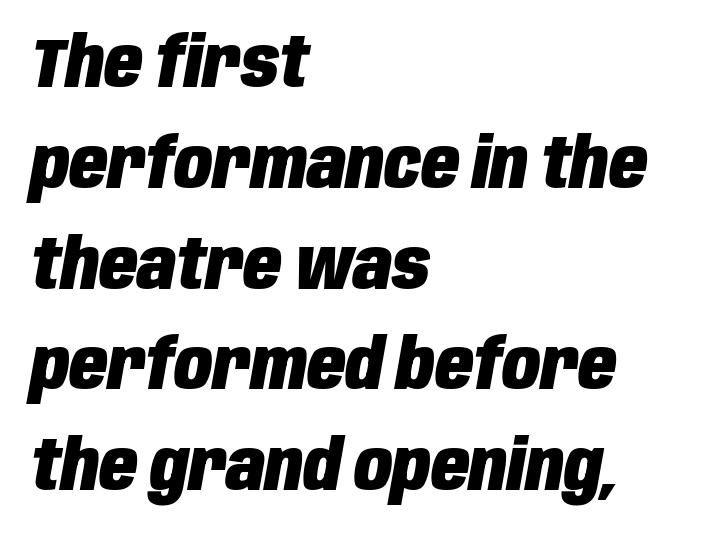
Horizontal bands of white between lines are of average thickness. Quick note: underline off. Reading down the block, your eye returns to a fixed left position each line. Characters follow at the spacing the type designer built in. In terms of weight, the rendering is a true, heavy bold.
